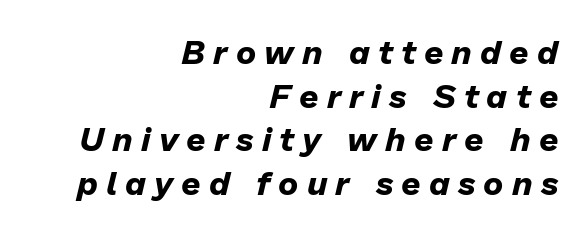
The image shows 34 px bold type, italic (leaning right); set right-aligned, normal line spacing (1.28x), unusually wide letter spacing (+0.24 em), not underlined; low stroke contrast and a medium x-height.
